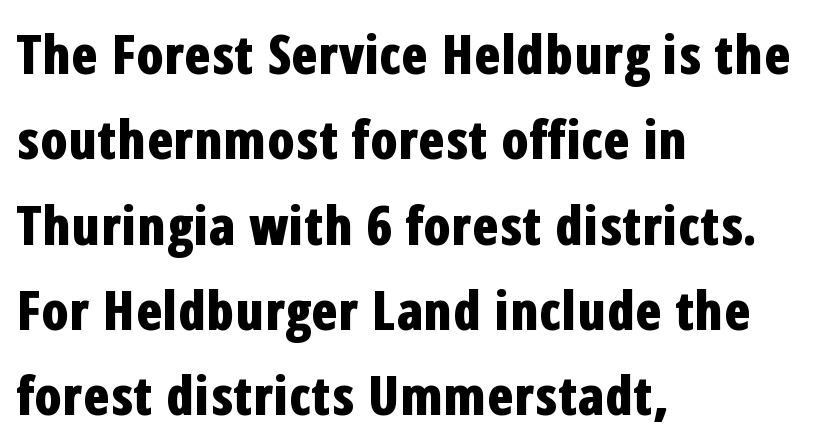
{"serif": "no", "italic": "no", "bold": "yes", "weight": "bold", "width": "condensed", "stroke_contrast": "low", "x_height": "medium", "monospaced": "no", "underline": "no", "align": "left", "line_spacing": "normal", "line_spacing_ratio": 1.58, "letter_spacing": "normal", "letter_spacing_em": 0.0, "glyph_px": 54}
